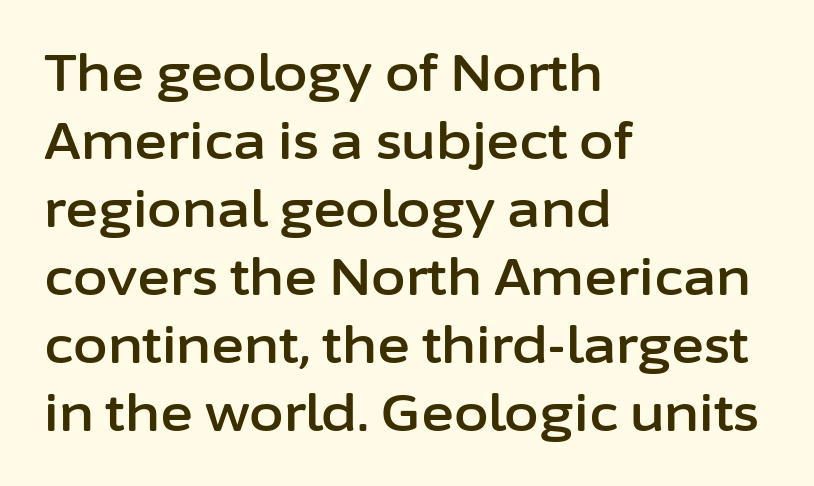
The image shows 50 px sans-serif type, upright; set left-aligned, normal line spacing (1.36x), normal letter spacing, not underlined; low stroke contrast and a medium x-height.
